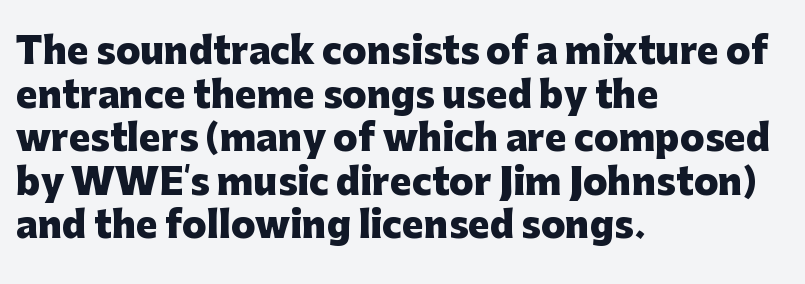
{"serif": "no", "italic": "no", "bold": "yes", "weight": "heavy", "width": "normal", "stroke_contrast": "low", "x_height": "medium", "monospaced": "no", "underline": "no", "align": "left", "line_spacing_ratio": 1.21, "letter_spacing": "normal", "letter_spacing_em": 0.0, "glyph_px": 36}
